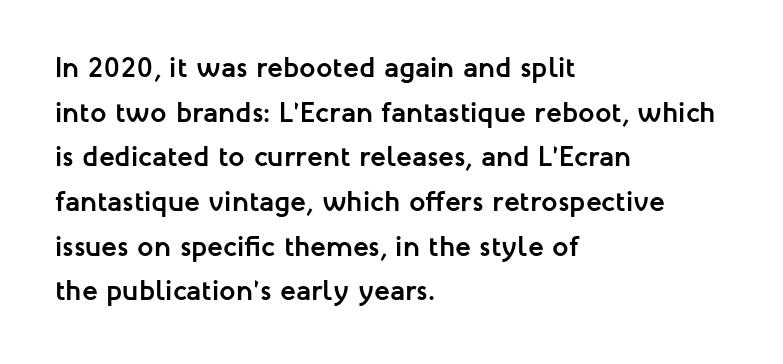
{"serif": "no", "italic": "no", "bold": "yes", "weight": "semibold", "width": "normal", "stroke_contrast": "low", "x_height": "medium", "monospaced": "no", "underline": "no", "align": "left", "line_spacing": "normal", "line_spacing_ratio": 1.54, "letter_spacing": "normal", "letter_spacing_em": 0.0, "glyph_px": 29}
